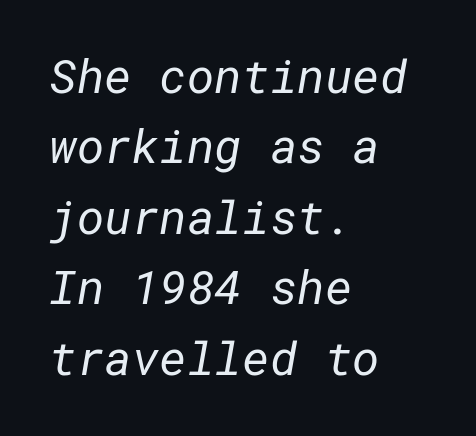
The area under the type is left untouched. I'd call this a sans setting — the letters go barefoot. Nothing unusual about the tracking: characters are spaced as the font intends. These lines stack with their left ends in a neat column. Normally led — the rows are evenly, conventionally spaced.
